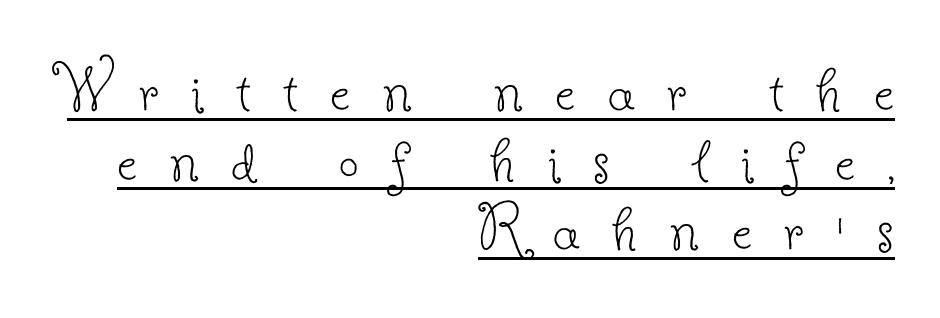
The image shows 71 px thin serif type, upright; set right-aligned, tight line spacing (0.98x), unusually wide letter spacing (+0.46 em), underlined; low stroke contrast and a small x-height.
